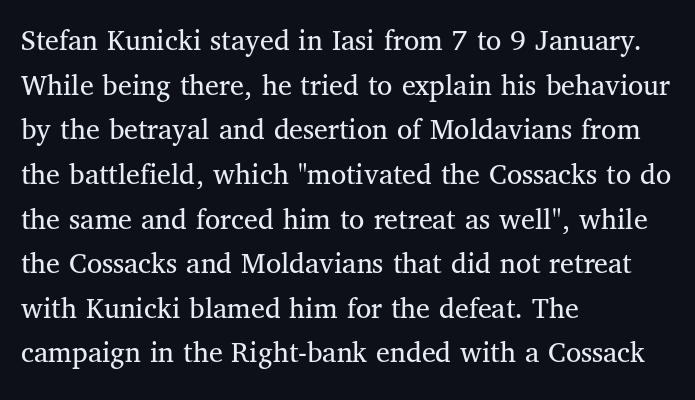
Q: Is the text bold? A: No.
Q: Is the text italic (slanted)? A: No, it is upright.
Q: Is the typeface a serif or a sans-serif typeface? A: Serif.
Q: Is the text underlined? A: No.
Q: How is the paragraph aligned? A: Left-aligned.
Q: Is the spacing between letters normal or unusually wide? A: Normal.
Q: Is the spacing between lines tight, normal or loose? A: Normal.
Q: Width (condensed, normal, or wide)? A: Normal.
Q: Stroke contrast? A: Medium.
Q: x-height? A: Medium.
Q: Monospaced? A: No.
